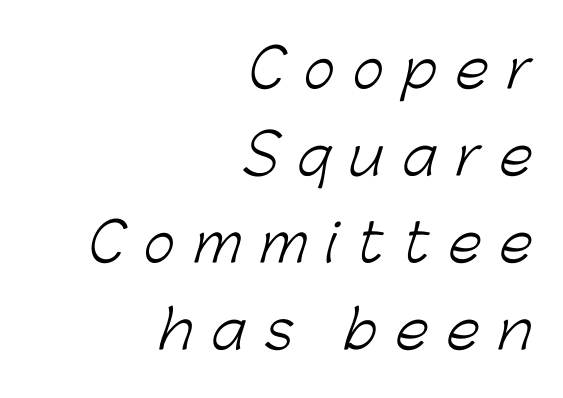
Q: Is the text bold? A: No.
Q: Is the typeface a serif or a sans-serif typeface? A: Sans-serif.
Q: Is the text underlined? A: No.
Q: How is the paragraph aligned? A: Right-aligned.
Q: Is the spacing between letters normal or unusually wide? A: Unusually wide.
Q: Is the spacing between lines tight, normal or loose? A: Normal.
Q: Width (condensed, normal, or wide)? A: Normal.
Q: Stroke contrast? A: Low.
Q: x-height? A: Medium.
Q: Monospaced? A: No.
